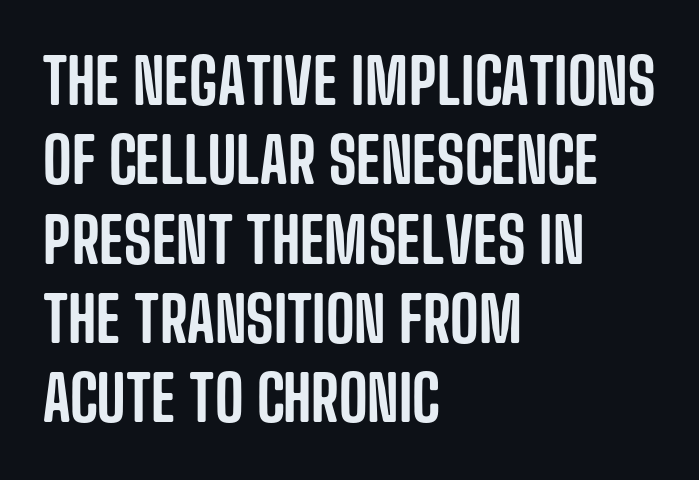
The image shows 62 px condensed sans-serif type, upright; set left-aligned, normal line spacing (1.28x), normal letter spacing, not underlined; low stroke contrast and a large x-height.
